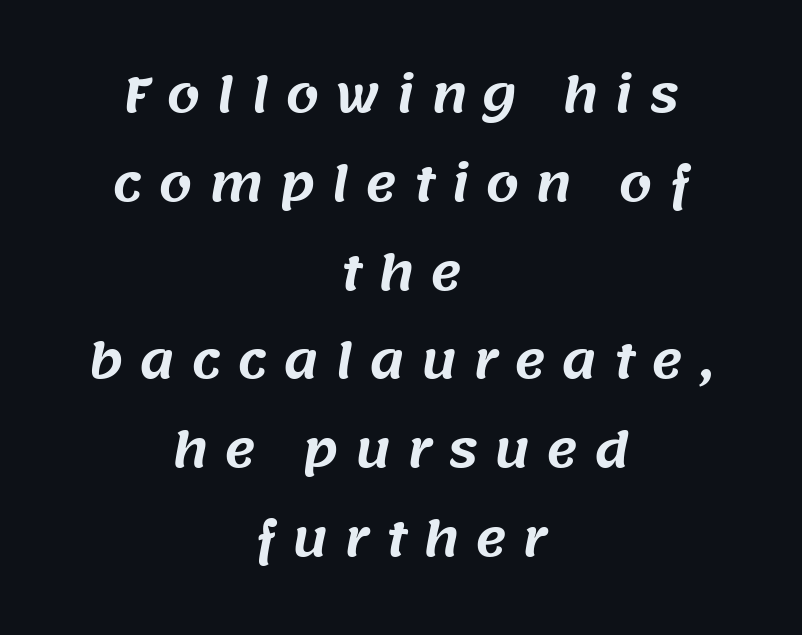
{"serif": "no", "width": "normal", "stroke_contrast": "medium", "x_height": "large", "monospaced": "no", "underline": "no", "align": "center", "line_spacing_ratio": 1.85, "letter_spacing": "wide", "letter_spacing_em": 0.33, "glyph_px": 48}
